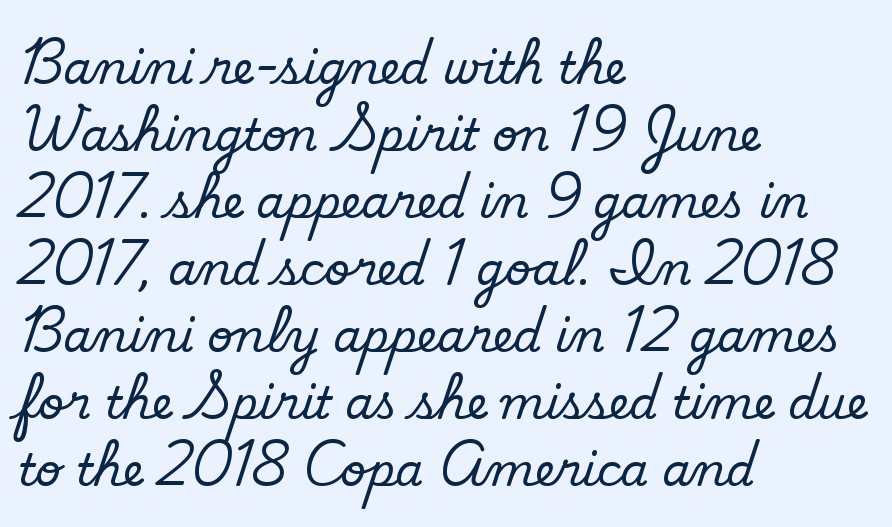
The image shows 45 px regular-weight sans-serif type; set left-aligned, normal line spacing (1.49x), normal letter spacing, not underlined; low stroke contrast and a small x-height.
